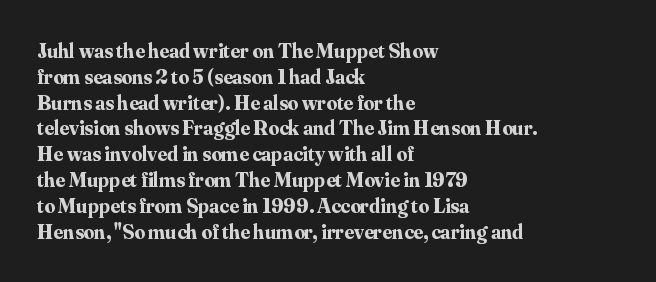
{"italic": "no", "bold": "yes", "underline": "no", "align": "left", "line_spacing_ratio": 1.23, "letter_spacing": "normal", "letter_spacing_em": 0.0, "glyph_px": 21}
